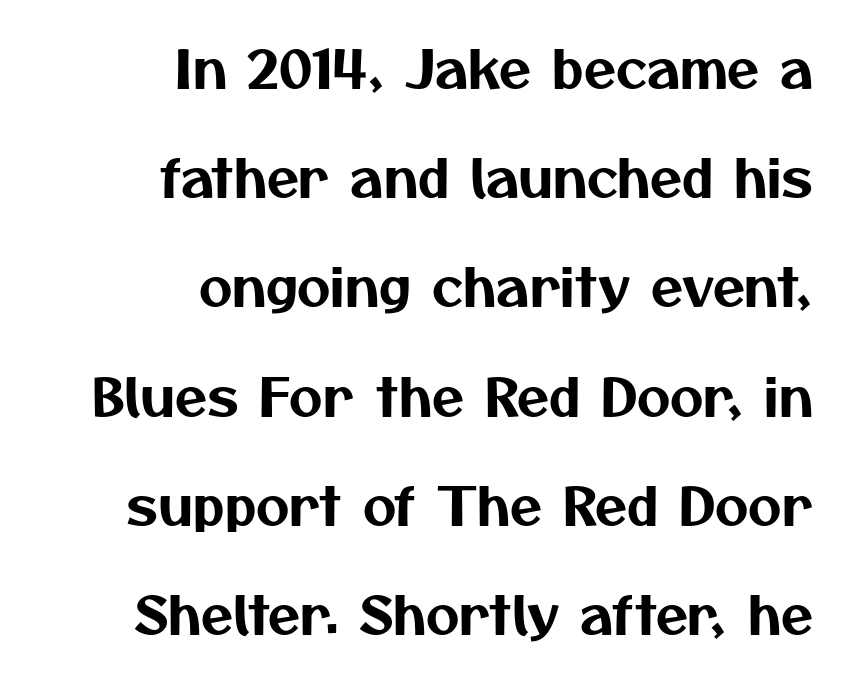
The image shows 52 px sans-serif type; set right-aligned, loose line spacing (2.1x), normal letter spacing, not underlined; medium stroke contrast and a medium x-height.
